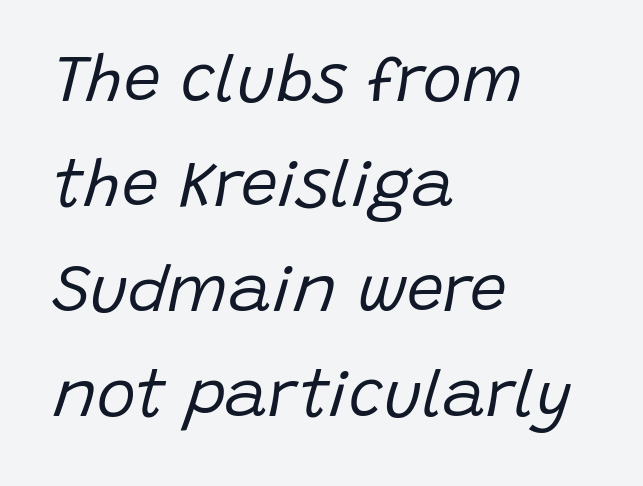
The image shows 66 px regular-weight type, italic (leaning right); set left-aligned, normal line spacing (1.59x), normal letter spacing, not underlined; low stroke contrast and a large x-height.
